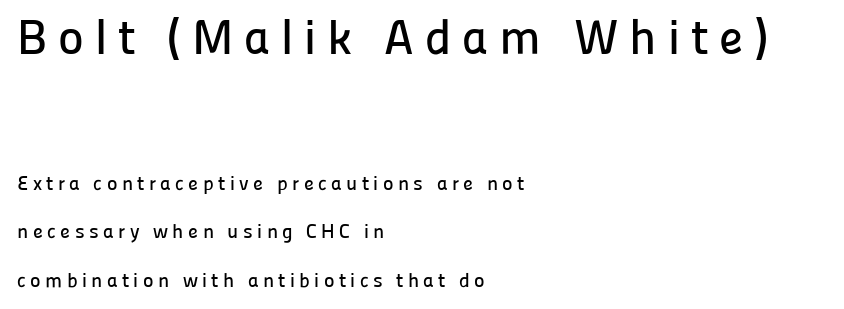
The face used here appears at its bigger size in the upper chunk. Ordinary non-slanted type is in use. Caption: expanded tracking, letters set apart. Each letter keeps its own natural width here, so spacing adapts to shape. The rendering uses a large line-height, opening up the rows. Plain, unruled lines of type.
